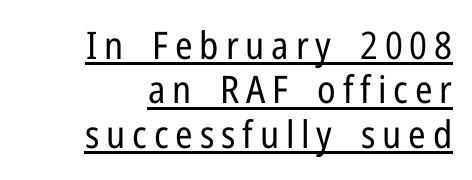
Alignment: flush right. Is this a heavy cut? Hardly; it is regular or lighter. Like a heading marked for emphasis, these lines bear an underscore. No feet cap the strokes, marking this as sans-serif type.
